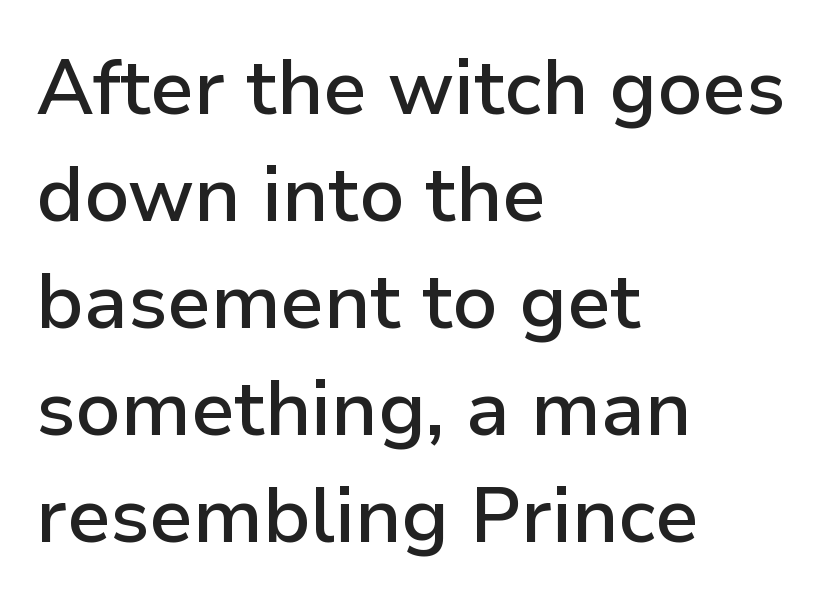
Q: Is the text bold? A: Semi-bold.
Q: Is the text italic (slanted)? A: No, it is upright.
Q: Is the typeface a serif or a sans-serif typeface? A: Sans-serif.
Q: Is the text underlined? A: No.
Q: How is the paragraph aligned? A: Left-aligned.
Q: Is the spacing between letters normal or unusually wide? A: Normal.
Q: Is the spacing between lines tight, normal or loose? A: Normal.
Q: Width (condensed, normal, or wide)? A: Normal.
Q: Stroke contrast? A: Low.
Q: x-height? A: Medium.
Q: Monospaced? A: No.
